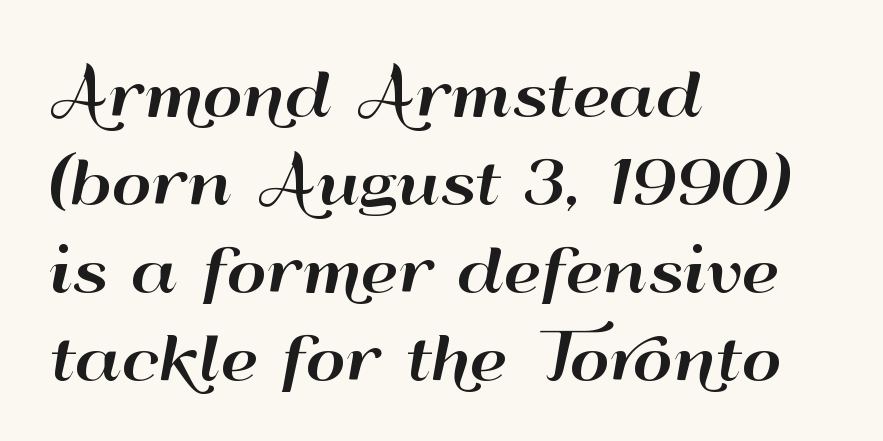
Q: Is the text italic (slanted)? A: Yes.
Q: Is the typeface a serif or a sans-serif typeface? A: Sans-serif.
Q: Is the text underlined? A: No.
Q: How is the paragraph aligned? A: Left-aligned.
Q: Is the spacing between letters normal or unusually wide? A: Normal.
Q: Is the spacing between lines tight, normal or loose? A: Normal.
Q: Width (condensed, normal, or wide)? A: Wide.
Q: Stroke contrast? A: High.
Q: x-height? A: Small.
Q: Monospaced? A: No.
